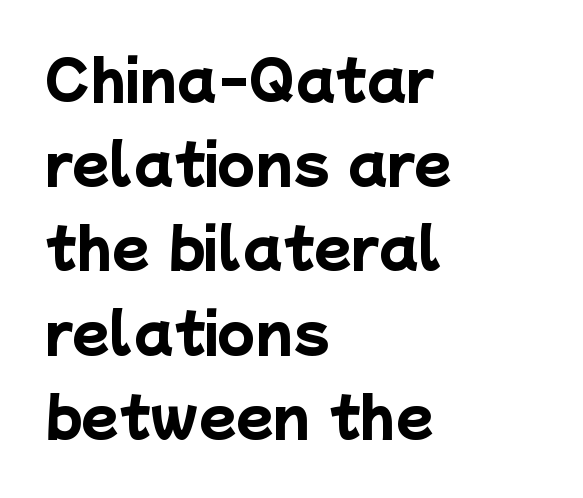
{"serif": "no", "bold": "yes", "weight": "heavy", "width": "normal", "stroke_contrast": "low", "x_height": "medium", "monospaced": "no", "underline": "no", "align": "left", "line_spacing": "normal", "line_spacing_ratio": 1.56, "letter_spacing": "normal", "letter_spacing_em": 0.0, "glyph_px": 54}
